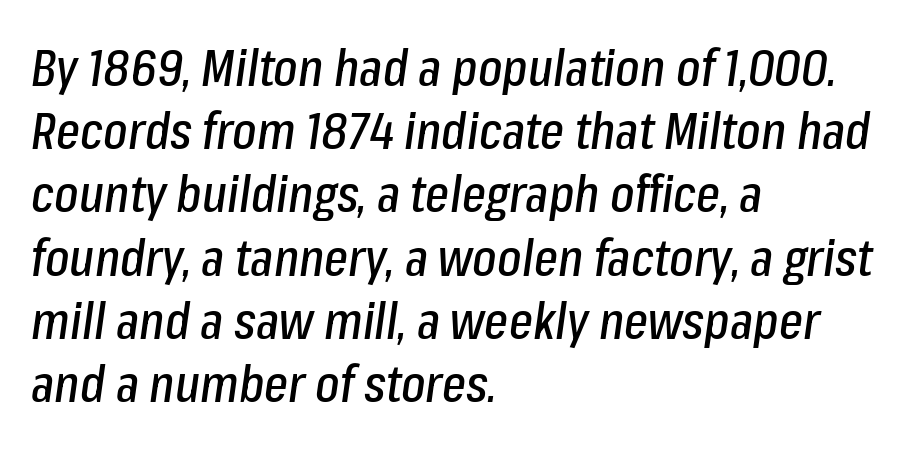
The image shows 51 px condensed type, italic (leaning right); set left-aligned, line spacing 1.24x, normal letter spacing, not underlined; low stroke contrast and a medium x-height.
